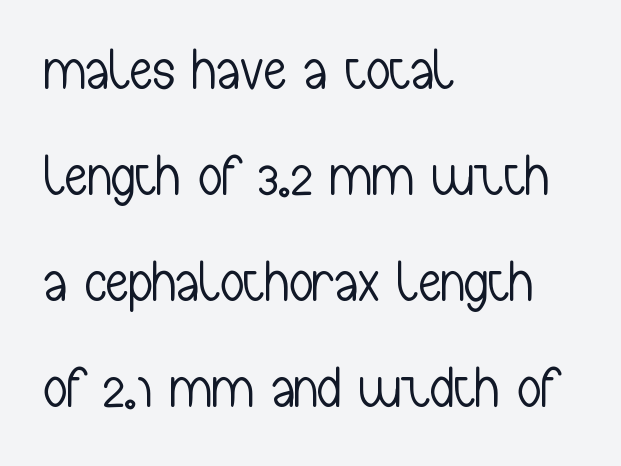
The image shows 58 px light, condensed sans-serif type, upright; set left-aligned, line spacing 1.83x, normal letter spacing, not underlined; low stroke contrast and a medium x-height.
